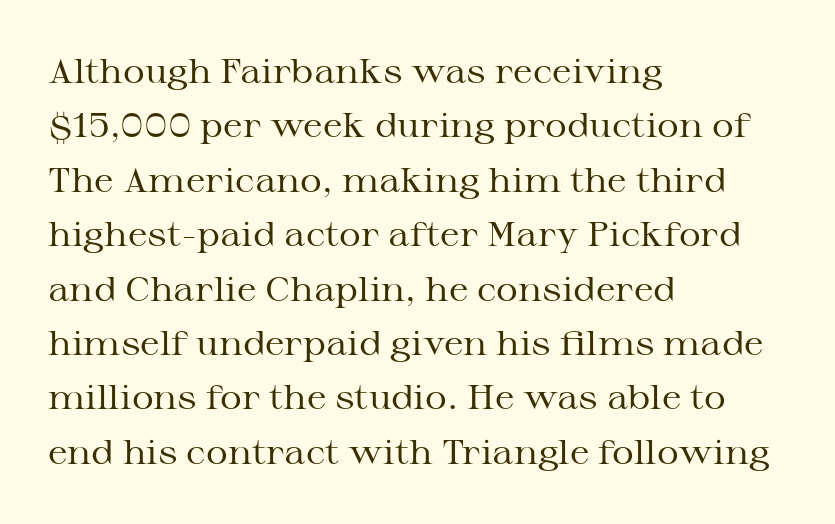
Q: Is the text bold? A: No.
Q: Is the text italic (slanted)? A: No, it is upright.
Q: Is the typeface a serif or a sans-serif typeface? A: Serif.
Q: Is the text underlined? A: No.
Q: How is the paragraph aligned? A: Left-aligned.
Q: Is the spacing between letters normal or unusually wide? A: Normal.
Q: Is the spacing between lines tight, normal or loose? A: Normal.
Q: Width (condensed, normal, or wide)? A: Wide.
Q: Stroke contrast? A: Medium.
Q: x-height? A: Medium.
Q: Monospaced? A: No.
